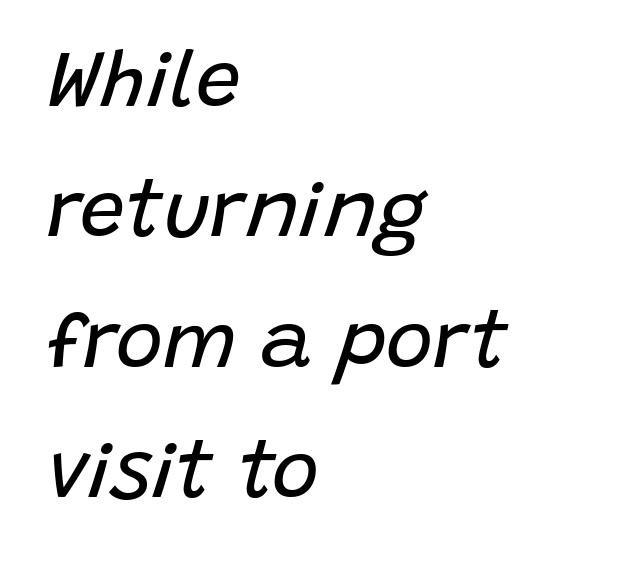
Line starts are locked; line ends wander. Words float on clear page, feet unadorned. Horizontal bands of white between lines are of average thickness. No letter is thick-stroked: the sample isn't bold. An italicized treatment has been applied to the whole sample. Nothing unusual about the tracking: characters are spaced as the font intends.
